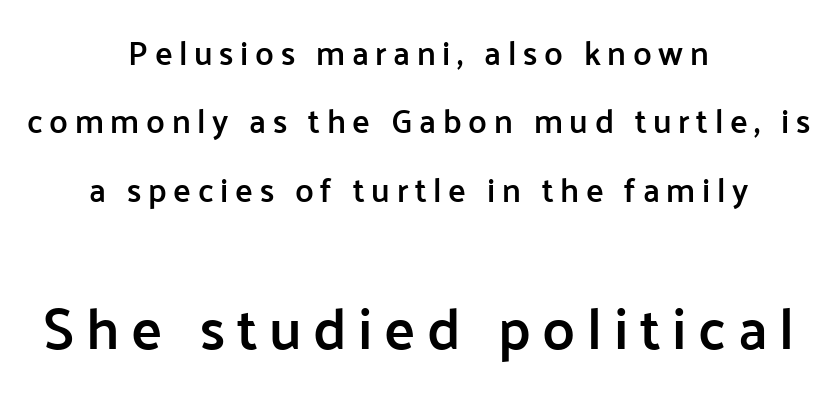
The image shows 58 px semibold sans-serif type, upright; set centered, loose line spacing (2.07x), unusually wide letter spacing (+0.2 em), not underlined; the second (bottom) block is 1.76x larger; low stroke contrast and a medium x-height.
